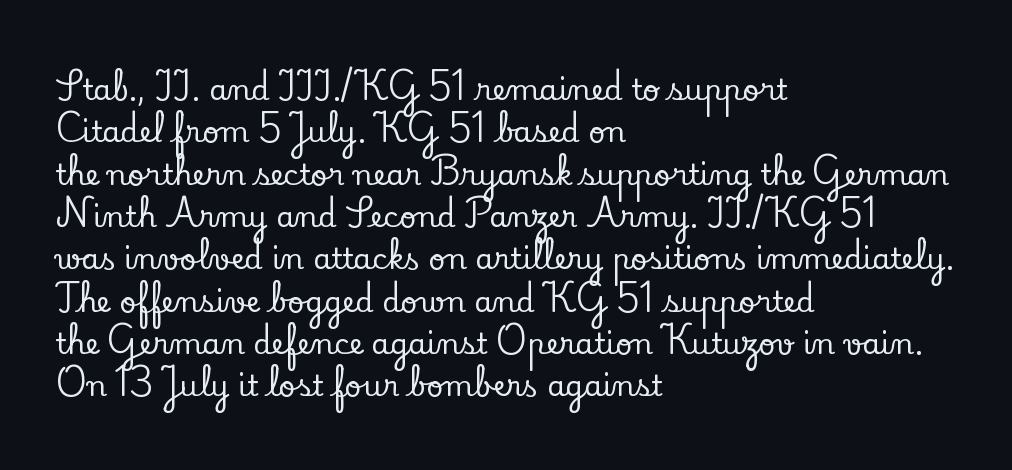
Q: Is the text italic (slanted)? A: No, it is upright.
Q: Is the typeface a serif or a sans-serif typeface? A: Serif.
Q: Is the text underlined? A: No.
Q: How is the paragraph aligned? A: Left-aligned.
Q: Is the spacing between letters normal or unusually wide? A: Normal.
Q: Is the spacing between lines tight, normal or loose? A: Normal.
Q: Width (condensed, normal, or wide)? A: Normal.
Q: Stroke contrast? A: Low.
Q: x-height? A: Small.
Q: Monospaced? A: No.
